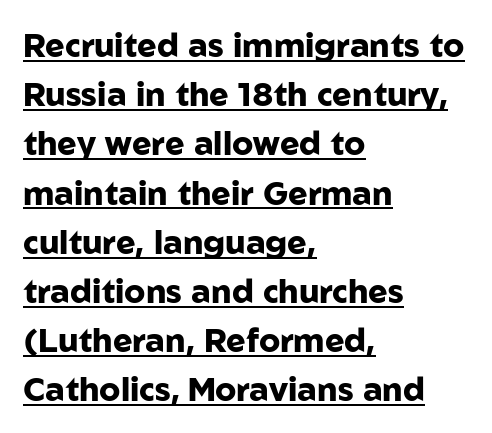
{"serif": "no", "italic": "no", "bold": "yes", "weight": "heavy", "width": "normal", "stroke_contrast": "low", "x_height": "medium", "monospaced": "no", "underline": "yes", "align": "left", "line_spacing": "normal", "line_spacing_ratio": 1.49, "letter_spacing": "normal", "letter_spacing_em": 0.0, "glyph_px": 33}
